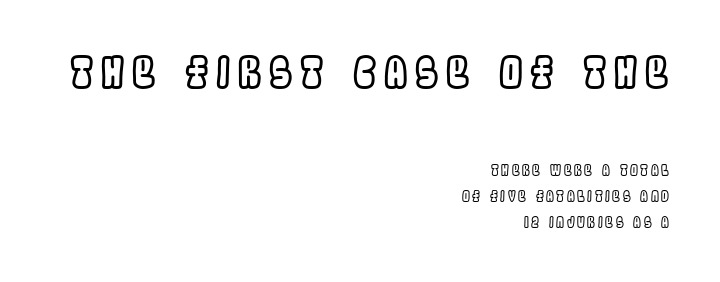
Plain, unruled lines of type. The compositor pushed each line to the right boundary. Proportional: the letters do not fall into vertical columns. Italic? Not at all — the glyphs are vertical. Larger block? The one above; the one below is distinctly smaller.
